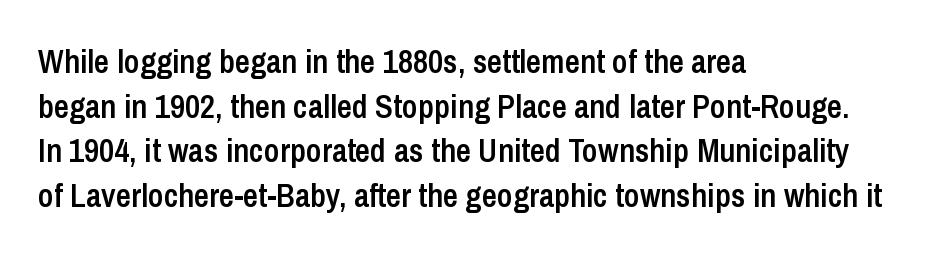
{"serif": "no", "italic": "no", "bold": "semi", "weight": "semibold", "width": "condensed", "stroke_contrast": "low", "x_height": "medium", "monospaced": "no", "underline": "no", "align": "left", "line_spacing": "normal", "line_spacing_ratio": 1.35, "letter_spacing": "normal", "letter_spacing_em": 0.0, "glyph_px": 33}
